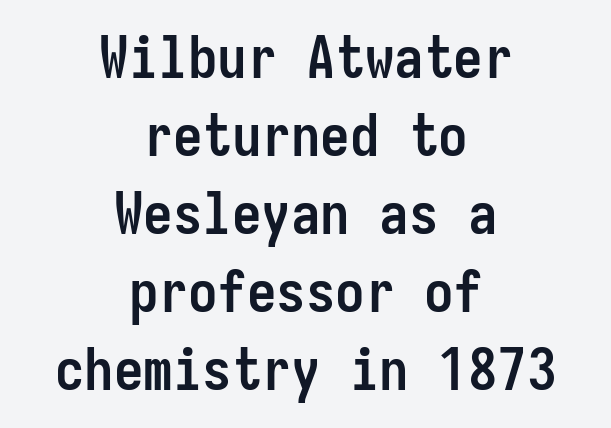
Rows of type keep a routine distance in the vertical direction. The typesetter chose a symmetrical, centered arrangement here. Notice how the stems are strictly vertical — no italics here. These words are printed bold, with thick strokes throughout. The foot of each line stays bare and open.
